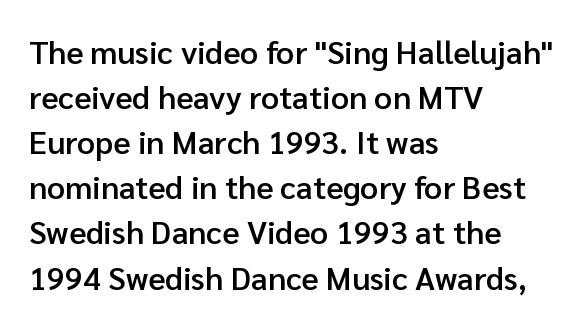
The image shows 32 px semibold sans-serif type, upright; set left-aligned, normal line spacing (1.41x), normal letter spacing, not underlined; low stroke contrast and a medium x-height.
